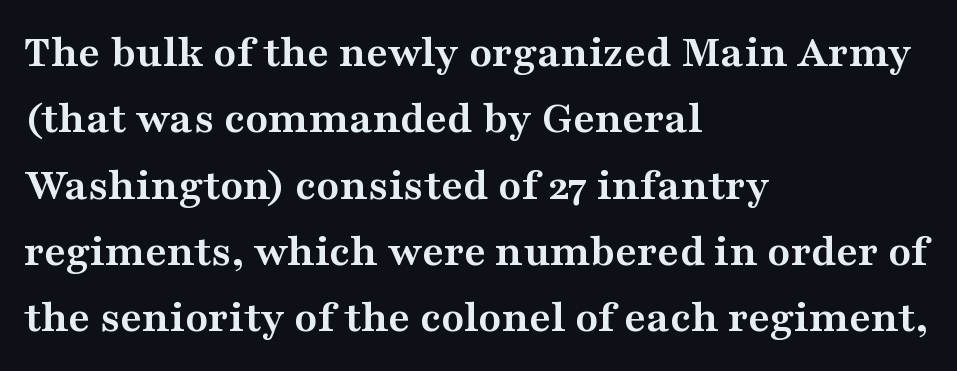
{"serif": "yes", "italic": "no", "bold": "yes", "weight": "semibold", "width": "wide", "stroke_contrast": "medium", "x_height": "medium", "monospaced": "no", "underline": "no", "align": "left", "line_spacing": "normal", "line_spacing_ratio": 1.41, "letter_spacing": "normal", "letter_spacing_em": 0.0, "glyph_px": 47}
